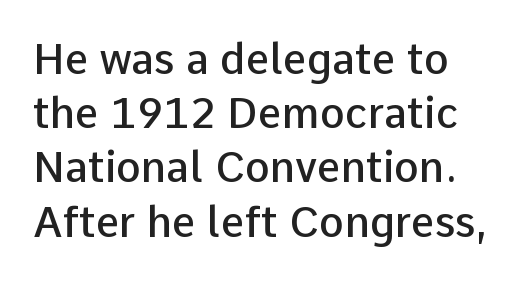
Q: Is the text bold? A: Semi-bold.
Q: Is the text italic (slanted)? A: No, it is upright.
Q: Is the typeface a serif or a sans-serif typeface? A: Sans-serif.
Q: Is the text underlined? A: No.
Q: How is the paragraph aligned? A: Left-aligned.
Q: Is the spacing between letters normal or unusually wide? A: Normal.
Q: Is the spacing between lines tight, normal or loose? A: Normal.
Q: Width (condensed, normal, or wide)? A: Normal.
Q: Stroke contrast? A: Low.
Q: x-height? A: Medium.
Q: Monospaced? A: No.
